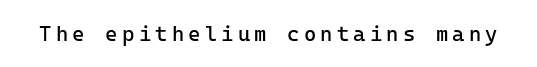
Q: Is the text bold? A: No.
Q: Is the text italic (slanted)? A: No, it is upright.
Q: Is the text underlined? A: No.
Q: Is the spacing between letters normal or unusually wide? A: Unusually wide.
